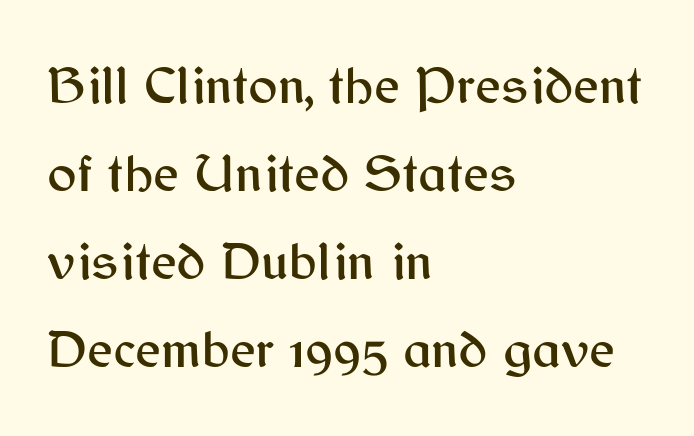
Regular leading. Note the varied advance widths — an 'i' is clearly narrower than an 'm'. A bare baseline throughout the passage. Vertical strokes here are truly vertical.
